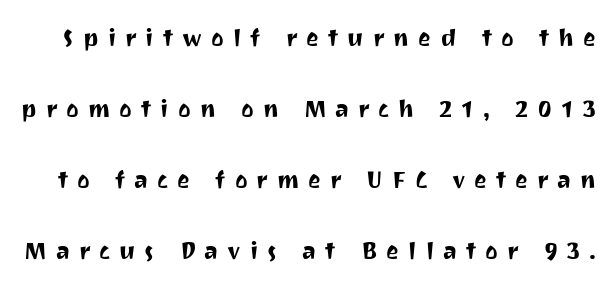
Letter spacing: wide. Nobody drew a line under any word here. Classification — sans serif. The vertical gap from one line to the next is large.
